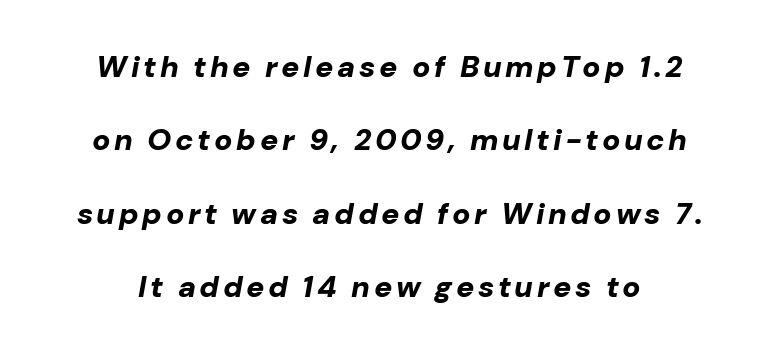
The image shows 30 px bold type, italic (leaning right); set loose line spacing (2.45x), not underlined; low stroke contrast and a medium x-height.
